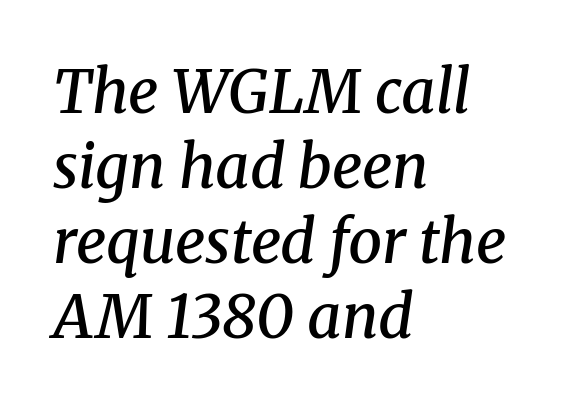
{"serif": "yes", "italic": "yes", "lean": "right", "slant_degrees": 8, "bold": "semi", "weight": "semibold", "width": "normal", "stroke_contrast": "medium", "x_height": "medium", "monospaced": "no", "underline": "no", "align": "left", "line_spacing": "normal", "line_spacing_ratio": 1.25, "letter_spacing": "normal", "letter_spacing_em": 0.0, "glyph_px": 60}
